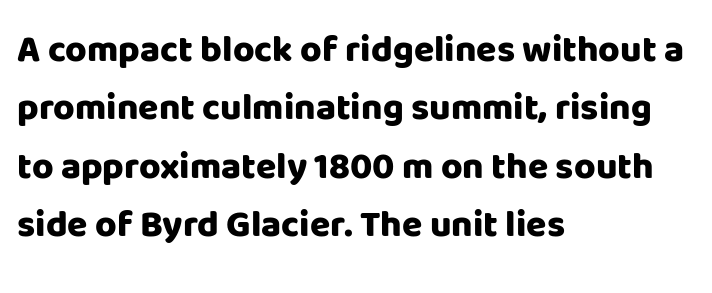
{"serif": "no", "italic": "no", "bold": "yes", "weight": "heavy", "width": "normal", "stroke_contrast": "low", "x_height": "large", "monospaced": "no", "underline": "no", "align": "left", "line_spacing": "normal", "line_spacing_ratio": 1.58, "letter_spacing": "normal", "letter_spacing_em": 0.0, "glyph_px": 37}
